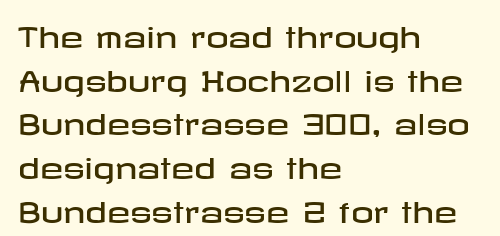
{"serif": "no", "italic": "no", "width": "wide", "stroke_contrast": "low", "x_height": "medium", "underline": "no", "align": "left", "line_spacing": "normal", "line_spacing_ratio": 1.56, "letter_spacing": "normal", "letter_spacing_em": 0.0, "glyph_px": 28}
